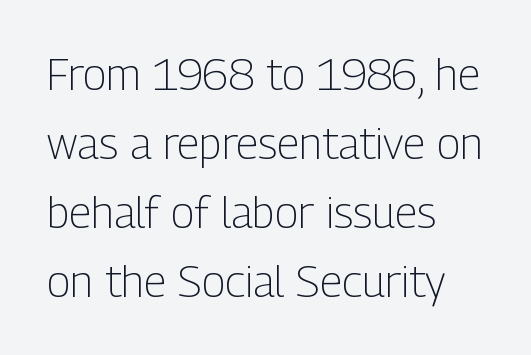
The image shows 44 px light, condensed sans-serif type, upright; set left-aligned, normal line spacing (1.57x), normal letter spacing, not underlined; low stroke contrast and a medium x-height.
